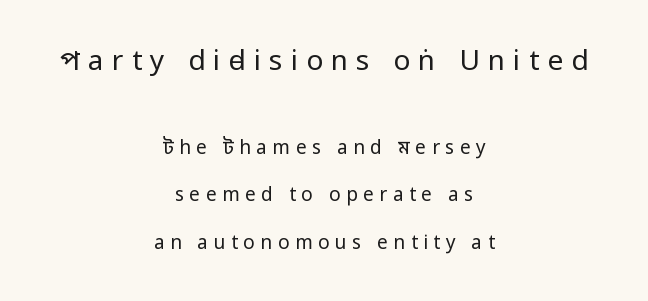
Every character sits straight up, as roman type does. Rule under the text: the space is simply empty. This block would shrink considerably if given ordinary leading; it's expanded now. The text was rendered using a sans face with plain stroke endings. Short note: letters widely spaced.
